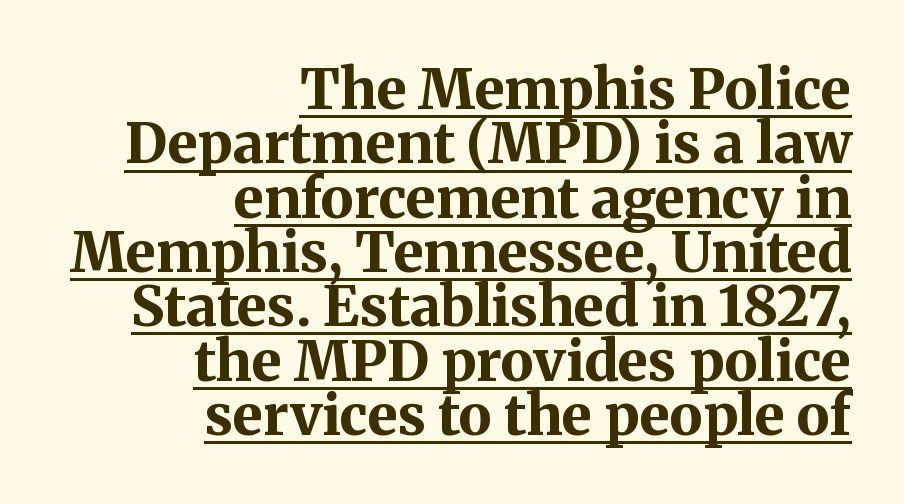
The image shows 56 px bold serif type, upright; set right-aligned, tight line spacing (0.97x), normal letter spacing, underlined; medium stroke contrast and a medium x-height.
